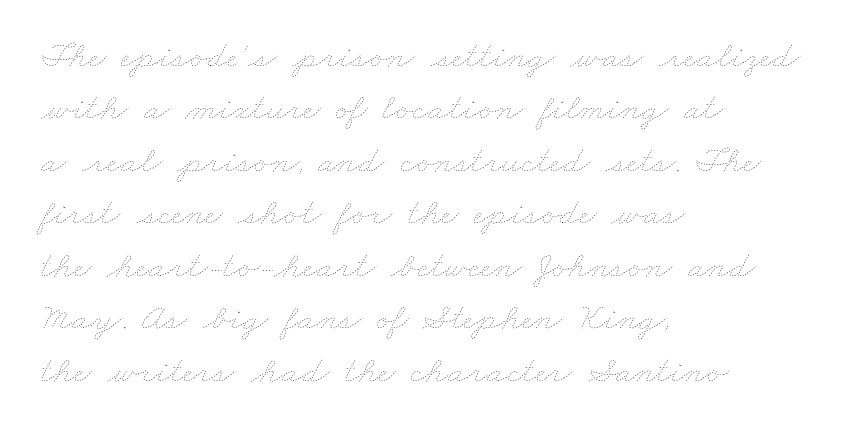
The image shows 38 px thin, wide type; set left-aligned, normal line spacing (1.38x), normal letter spacing, not underlined; low stroke contrast and a small x-height.
